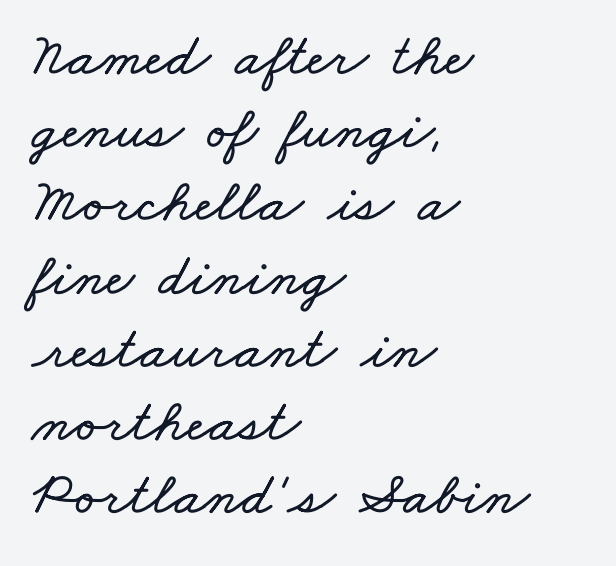
The image shows 61 px wide type; set left-aligned, line spacing 1.2x, normal letter spacing, not underlined; low stroke contrast and a small x-height.
